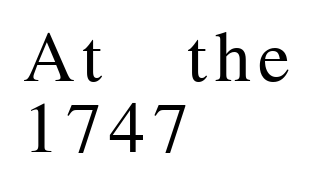
The image shows 72 px regular-weight serif type, upright; set left-aligned, tight line spacing (0.98x), not underlined; medium stroke contrast and a medium x-height.
